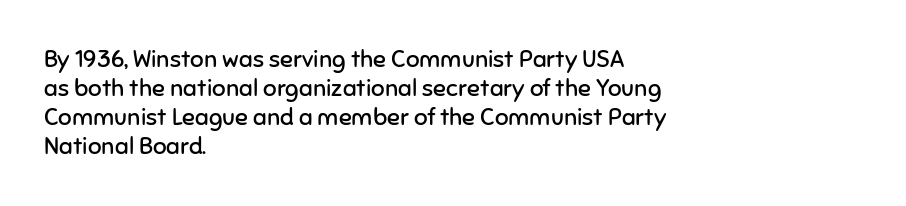
The strokes carry an ordinary text weight at most. Default kerning and tracking; the words read as compact shapes. The gap between lines stays unmarked. Does the lettering tilt? It doesn't — this is upright.
